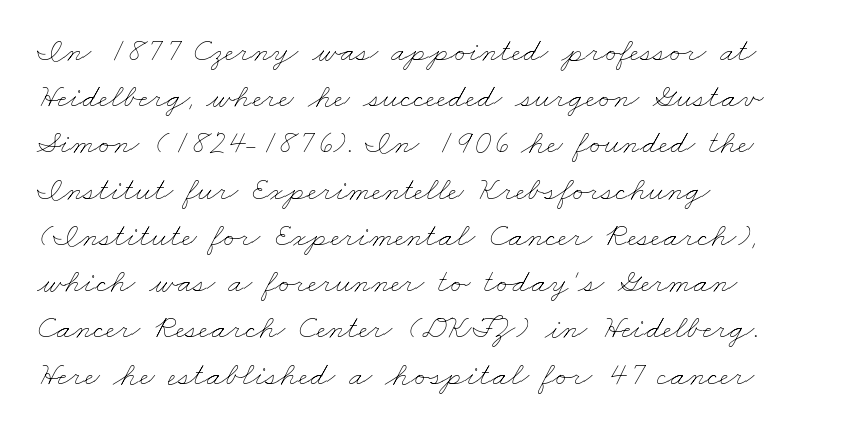
These lines are set flush left with a ragged right edge. Only glyphs here, with clear space below each row. This block has exactly the height ordinary leading produces. Weight: in the light-to-regular range. Note the varied advance widths — an 'i' is clearly narrower than an 'm'.
